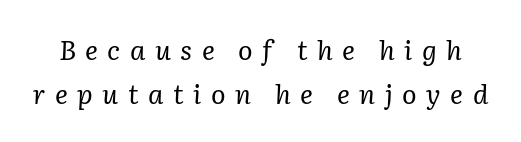
The image shows 27 px text type, italic (leaning right); set normal line spacing (1.64x), unusually wide letter spacing (+0.35 em), not underlined.
